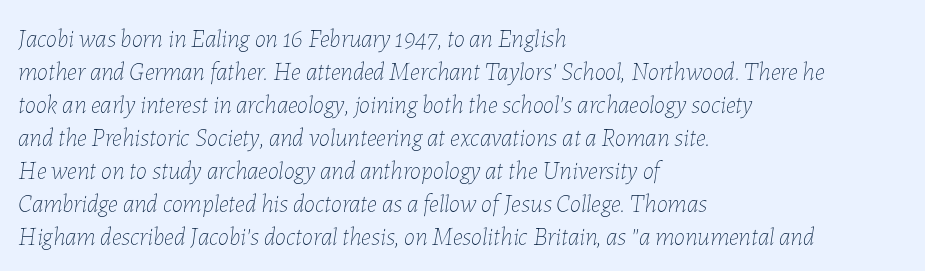
Students, observe: this is what conventionally led text looks like. These lines keep a tight, regular rhythm from letter to letter. Words float on clear page, feet unadorned. Stem width sits at or under what a default text font uses. There's an unmistakable incline to the writing here.
